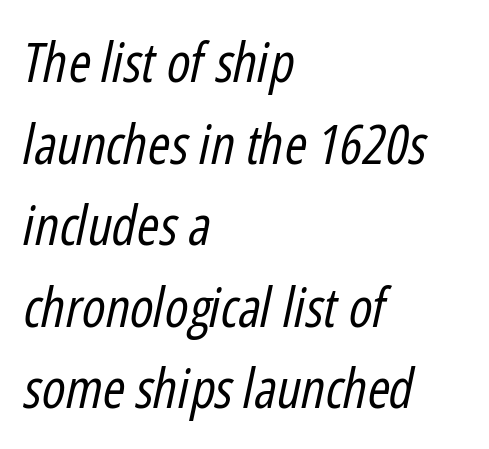
Q: Is the text bold? A: No.
Q: Is the text italic (slanted)? A: Yes, it leans right by about 12 degrees.
Q: Is the text underlined? A: No.
Q: How is the paragraph aligned? A: Left-aligned.
Q: Is the spacing between letters normal or unusually wide? A: Normal.
Q: Is the spacing between lines tight, normal or loose? A: Normal.
Q: Width (condensed, normal, or wide)? A: Condensed.
Q: Stroke contrast? A: Low.
Q: x-height? A: Medium.
Q: Monospaced? A: No.
